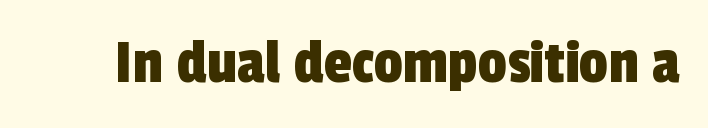
{"serif": "no", "width": "condensed", "x_height": "medium", "monospaced": "no", "underline": "no", "letter_spacing": "normal", "letter_spacing_em": 0.0, "glyph_px": 64}
